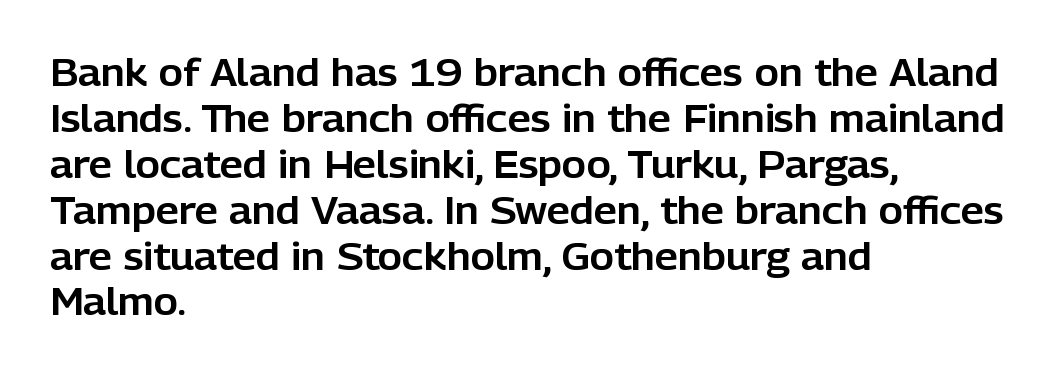
The image shows 37 px sans-serif type, upright; set left-aligned, line spacing 1.24x, normal letter spacing, not underlined; low stroke contrast and a medium x-height.
